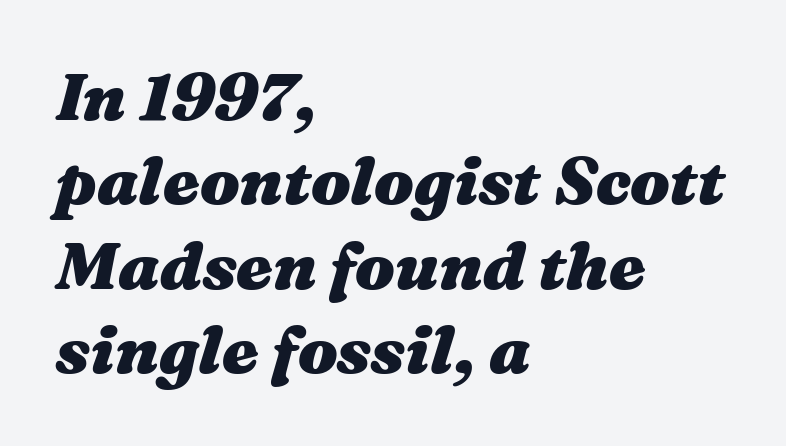
Q: Is the text bold? A: Yes.
Q: Is the text italic (slanted)? A: Yes, it leans right by about 16 degrees.
Q: Is the text underlined? A: No.
Q: How is the paragraph aligned? A: Left-aligned.
Q: Is the spacing between letters normal or unusually wide? A: Normal.
Q: Is the spacing between lines tight, normal or loose? A: Normal.
Q: Width (condensed, normal, or wide)? A: Wide.
Q: Stroke contrast? A: Medium.
Q: x-height? A: Medium.
Q: Monospaced? A: No.
